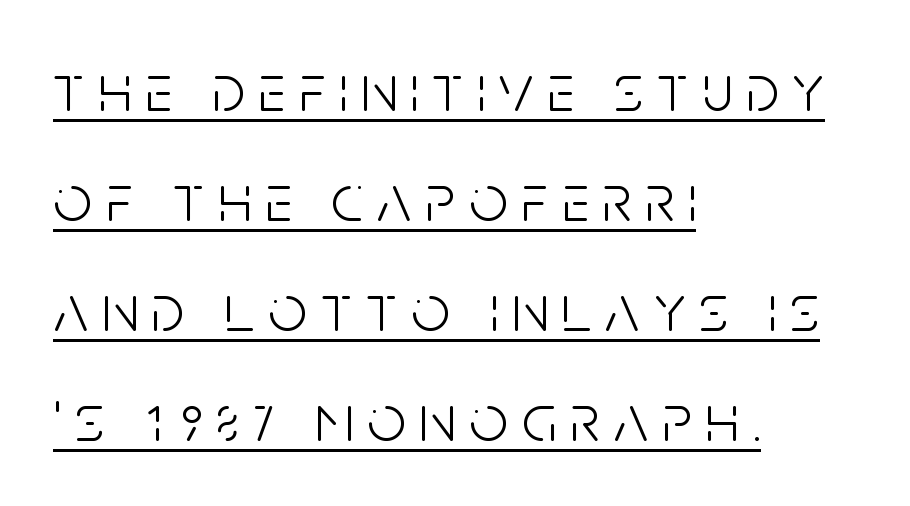
Q: Is the text bold? A: No.
Q: Is the text italic (slanted)? A: No, it is upright.
Q: Is the typeface a serif or a sans-serif typeface? A: Sans-serif.
Q: Is the text underlined? A: Yes.
Q: How is the paragraph aligned? A: Left-aligned.
Q: Is the spacing between letters normal or unusually wide? A: Unusually wide.
Q: Is the spacing between lines tight, normal or loose? A: Normal.
Q: Width (condensed, normal, or wide)? A: Condensed.
Q: Stroke contrast? A: Low.
Q: x-height? A: Large.
Q: Monospaced? A: No.
